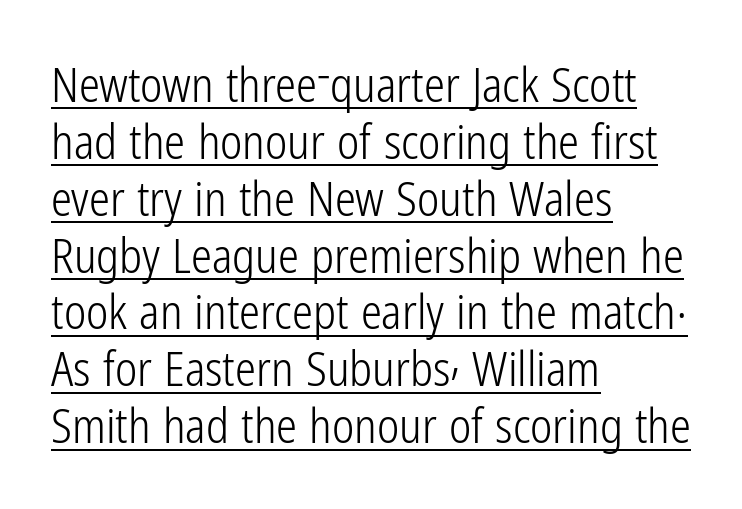
Rendered with straight, roman letterforms. These lines are rendered in a variable-pitch font. The letterforms sit shoulder to shoulder at normal distance. The passage is arranged the way most books set body copy — flush left. Serif or sans? Sans — the stroke terminals are bare.
